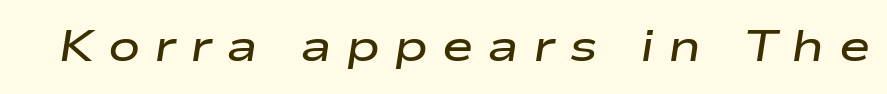
Q: Is the text bold? A: Semi-bold.
Q: Is the text italic (slanted)? A: Yes, it leans right by about 9 degrees.
Q: Is the text underlined? A: No.
Q: Is the spacing between letters normal or unusually wide? A: Unusually wide.
Q: Width (condensed, normal, or wide)? A: Wide.
Q: Stroke contrast? A: Low.
Q: x-height? A: Medium.
Q: Monospaced? A: No.
